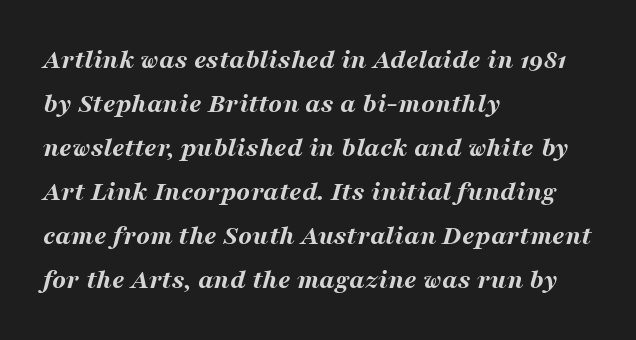
Q: Is the text bold? A: Yes.
Q: Is the text italic (slanted)? A: Yes, it leans right by about 16 degrees.
Q: Is the text underlined? A: No.
Q: How is the paragraph aligned? A: Left-aligned.
Q: Is the spacing between letters normal or unusually wide? A: Normal.
Q: Is the spacing between lines tight, normal or loose? A: Normal.
Q: Width (condensed, normal, or wide)? A: Wide.
Q: Stroke contrast? A: Medium.
Q: x-height? A: Medium.
Q: Monospaced? A: No.
